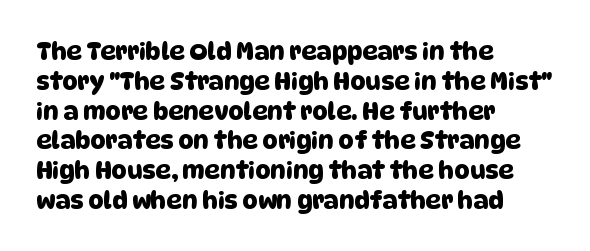
The image shows 24 px text type; set left-aligned, line spacing 1.24x, normal letter spacing, not underlined.
